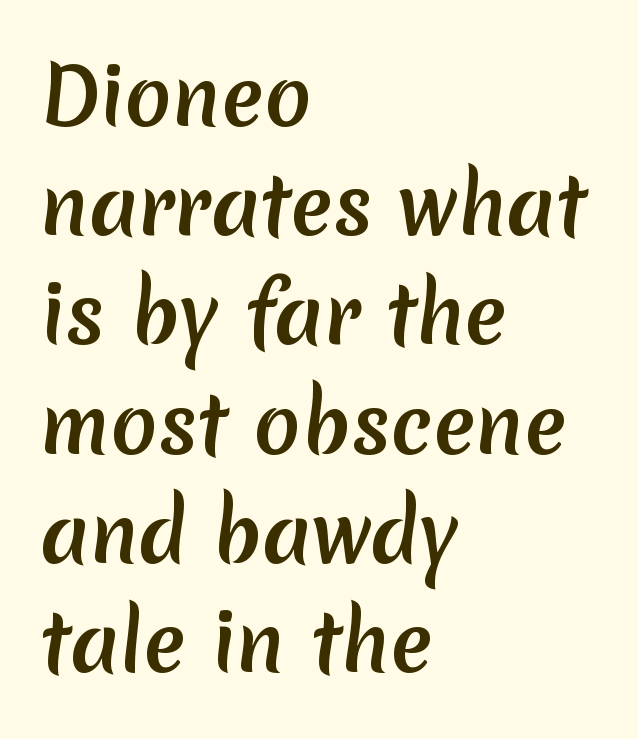
The image shows 78 px semibold sans-serif type; set left-aligned, normal line spacing (1.4x), normal letter spacing, not underlined; low stroke contrast and a medium x-height.
